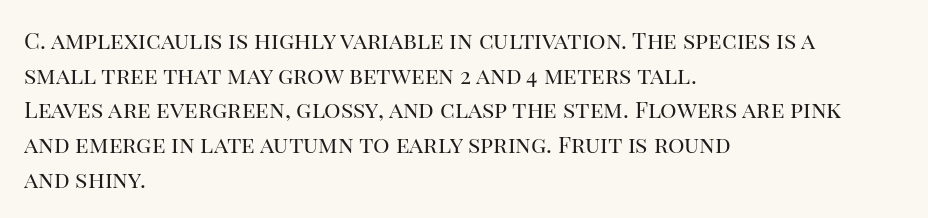
Q: Is the text bold? A: No.
Q: Is the text italic (slanted)? A: No, it is upright.
Q: Is the text underlined? A: No.
Q: How is the paragraph aligned? A: Left-aligned.
Q: Is the spacing between letters normal or unusually wide? A: Normal.
Q: Is the spacing between lines tight, normal or loose? A: Normal.
